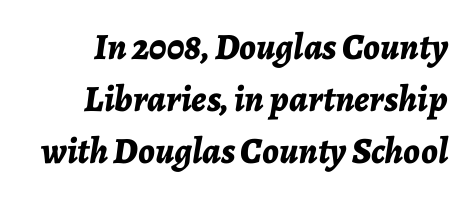
Each word holds together tightly as a unit, with standard inter-letter gaps. Anything drawn beneath the words? Only blank space. The rendering applies a slant to the glyphs. Notice how thick the strokes are: this is what a full bold looks like.
